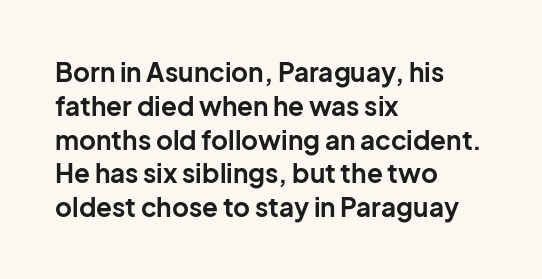
Q: Is the text bold? A: Yes.
Q: Is the text italic (slanted)? A: No, it is upright.
Q: Is the text underlined? A: No.
Q: How is the paragraph aligned? A: Left-aligned.
Q: Is the spacing between letters normal or unusually wide? A: Normal.
Q: Is the spacing between lines tight, normal or loose? A: Normal.
